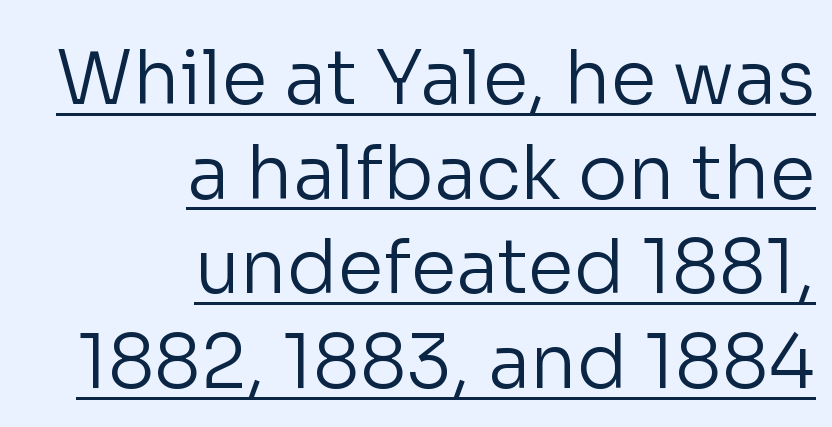
The image shows 74 px regular-weight sans-serif type, upright; set right-aligned, normal line spacing (1.28x), normal letter spacing, underlined; low stroke contrast and a medium x-height.
